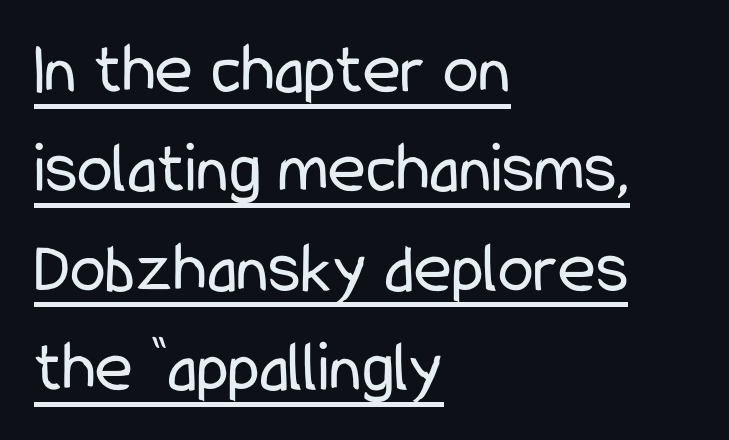
{"serif": "no", "italic": "no", "bold": "no", "weight": "regular", "width": "condensed", "stroke_contrast": "low", "x_height": "medium", "monospaced": "no", "underline": "yes", "align": "left", "line_spacing": "normal", "line_spacing_ratio": 1.38, "letter_spacing": "normal", "letter_spacing_em": 0.0, "glyph_px": 72}
